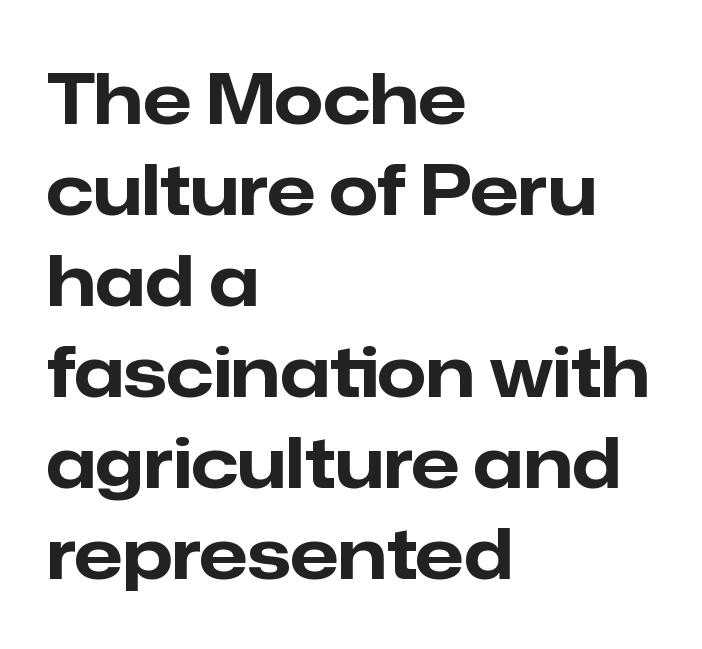
Q: Is the text bold? A: Yes.
Q: Is the text italic (slanted)? A: No, it is upright.
Q: Is the typeface a serif or a sans-serif typeface? A: Sans-serif.
Q: Is the text underlined? A: No.
Q: How is the paragraph aligned? A: Left-aligned.
Q: Is the spacing between letters normal or unusually wide? A: Normal.
Q: Is the spacing between lines tight, normal or loose? A: Normal.
Q: Width (condensed, normal, or wide)? A: Normal.
Q: Stroke contrast? A: Low.
Q: x-height? A: Medium.
Q: Monospaced? A: No.
